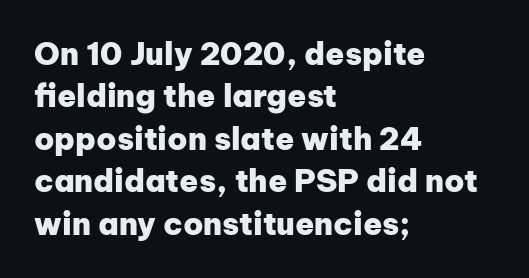
The image shows 31 px heavy sans-serif type, upright; set left-aligned, normal line spacing (1.37x), normal letter spacing, not underlined; low stroke contrast and a medium x-height.
